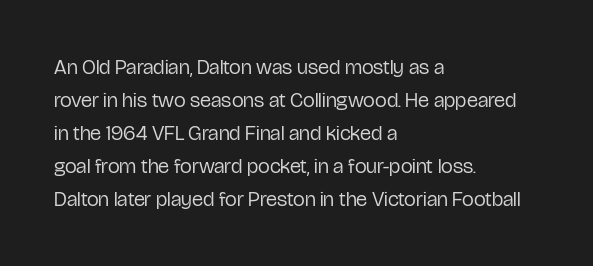
Q: Is the text bold? A: No.
Q: Is the text italic (slanted)? A: No, it is upright.
Q: Is the text underlined? A: No.
Q: How is the paragraph aligned? A: Left-aligned.
Q: Is the spacing between letters normal or unusually wide? A: Normal.
Q: Is the spacing between lines tight, normal or loose? A: Normal.
